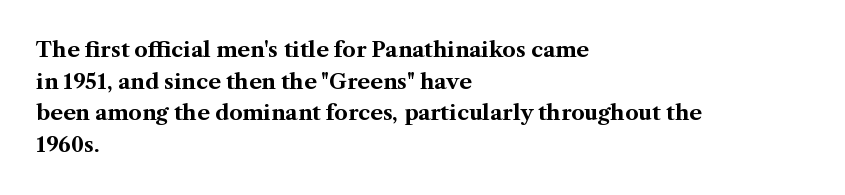
The image shows 21 px bold type, upright; set left-aligned, normal line spacing (1.51x), normal letter spacing, not underlined.
